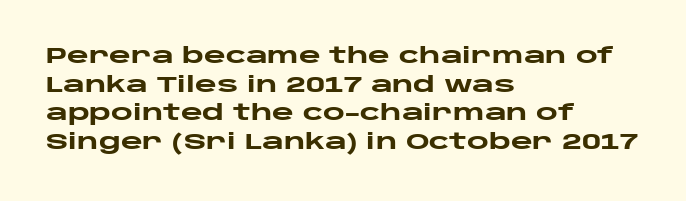
The image shows 21 px bold type, upright; set left-aligned, normal line spacing (1.36x), normal letter spacing, not underlined.
